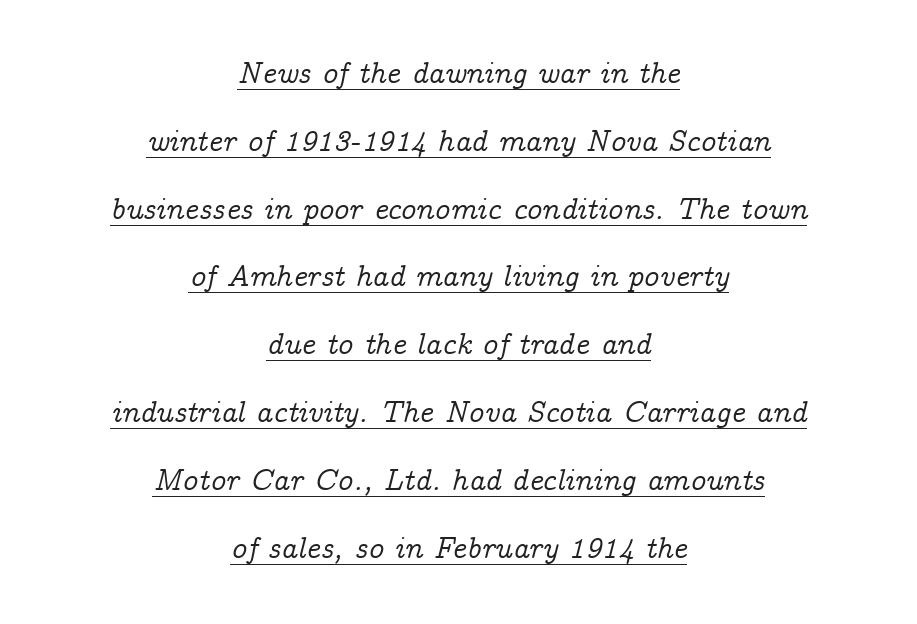
Q: Is the text italic (slanted)? A: Yes, it leans right by about 14 degrees.
Q: Is the typeface a serif or a sans-serif typeface? A: Serif.
Q: Is the text underlined? A: Yes.
Q: How is the paragraph aligned? A: Centered.
Q: Is the spacing between letters normal or unusually wide? A: Normal.
Q: Is the spacing between lines tight, normal or loose? A: Loose.
Q: Width (condensed, normal, or wide)? A: Normal.
Q: Stroke contrast? A: Low.
Q: x-height? A: Medium.
Q: Monospaced? A: No.
